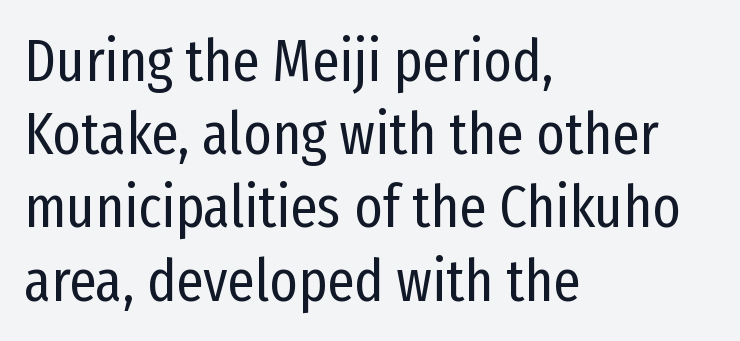
The letters advance in unequal steps, a hallmark of proportional type. Designer's note — italics off, roman on. Vertical stems look standard width or narrower in stroke. No word sits above an underline. The passage is arranged the way most books set body copy — flush left.
